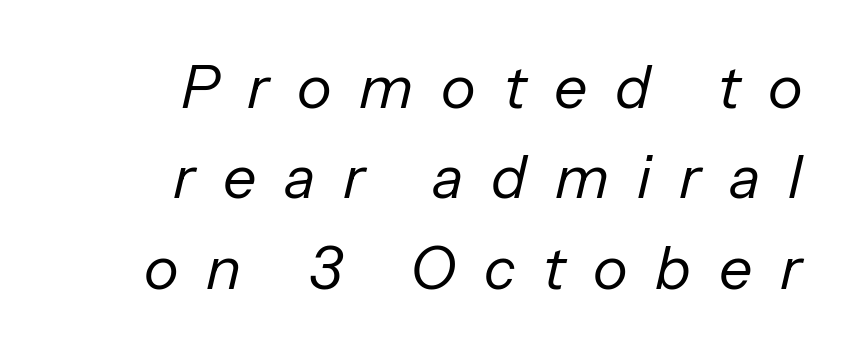
Compared with a flush-left layout, this one pins lines to the opposite, right side. The letters advance in unequal steps, a hallmark of proportional type. One glance says typical: line gaps are just what's usual. Ink coverage per letter is moderate at most.
